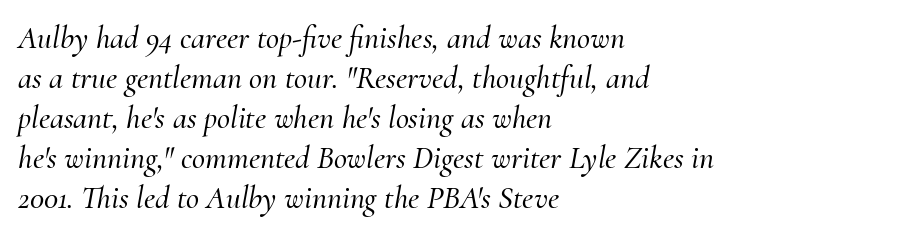
The image shows 32 px serif type, italic (leaning right); set left-aligned, normal line spacing (1.25x), normal letter spacing, not underlined; medium stroke contrast and a small x-height.
